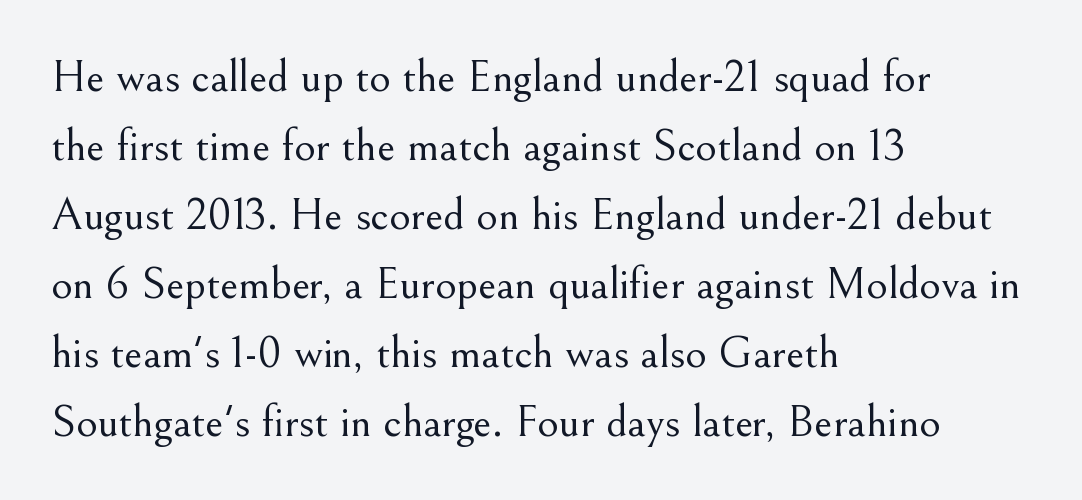
The image shows 46 px light serif type, upright; set left-aligned, normal line spacing (1.5x), normal letter spacing, not underlined; medium stroke contrast and a small x-height.
